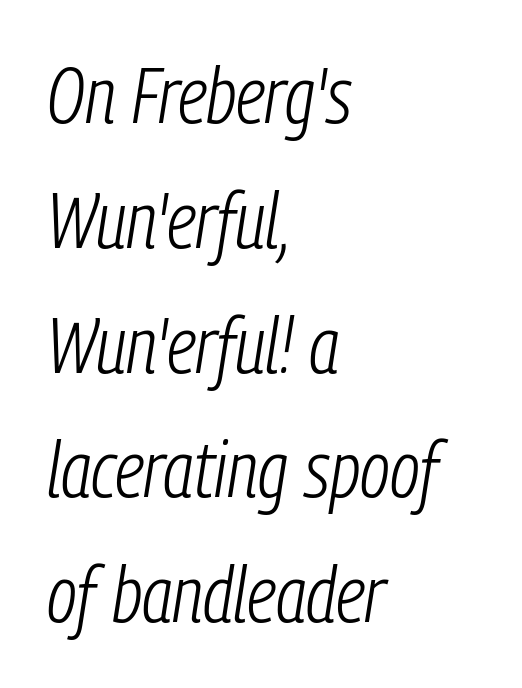
The letters look calm and open, with moderate or lighter stems. The letters sit at their default tracking, neither squeezed nor spread. A normal amount of white space separates one row of letters from the next. Any mark beneath the type? The region is blank. Slanted lettering throughout. The passage shown is typed in a proportional face where columns would drift.
